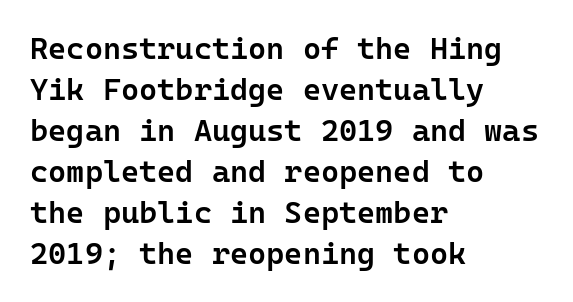
Spacing verdict: monospaced, one width for all characters. The type sits square on the baseline with zero lean. Descender tails drop into unmarked territory. What kind of face is this? One without serifs — a sans.
